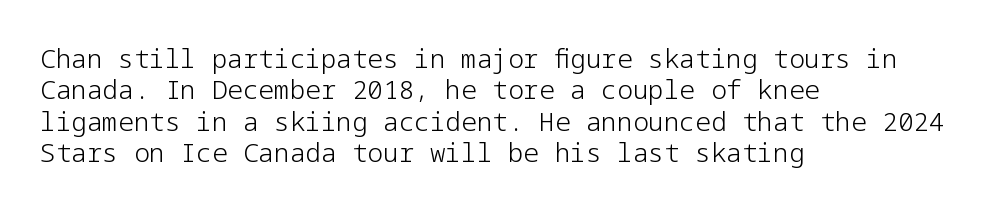
The image shows 26 px text type, upright; set left-aligned, line spacing 1.21x, normal letter spacing, not underlined.
